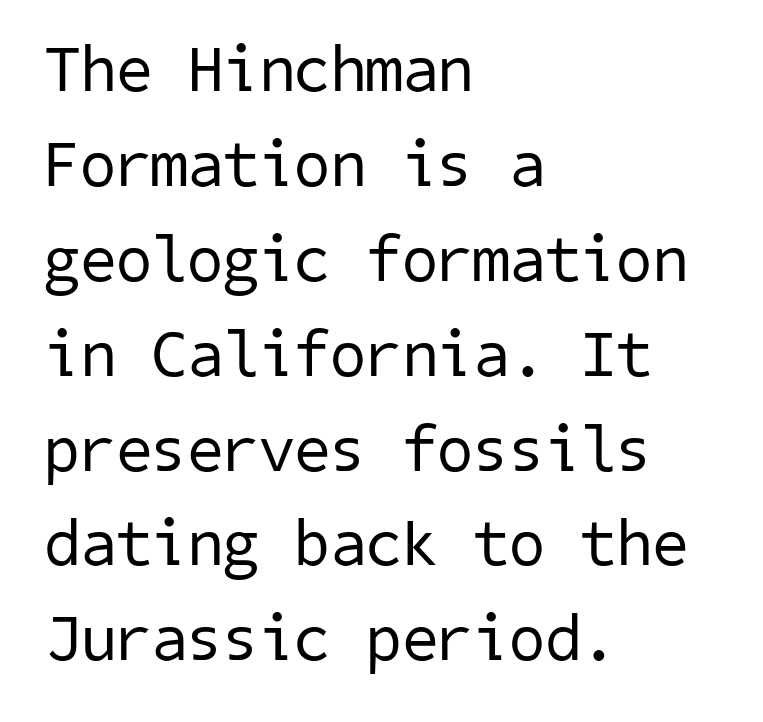
{"serif": "no", "bold": "no", "weight": "regular", "width": "normal", "stroke_contrast": "low", "x_height": "medium", "underline": "no", "align": "left", "line_spacing": "normal", "line_spacing_ratio": 1.46, "letter_spacing": "normal", "letter_spacing_em": 0.0, "glyph_px": 65}
